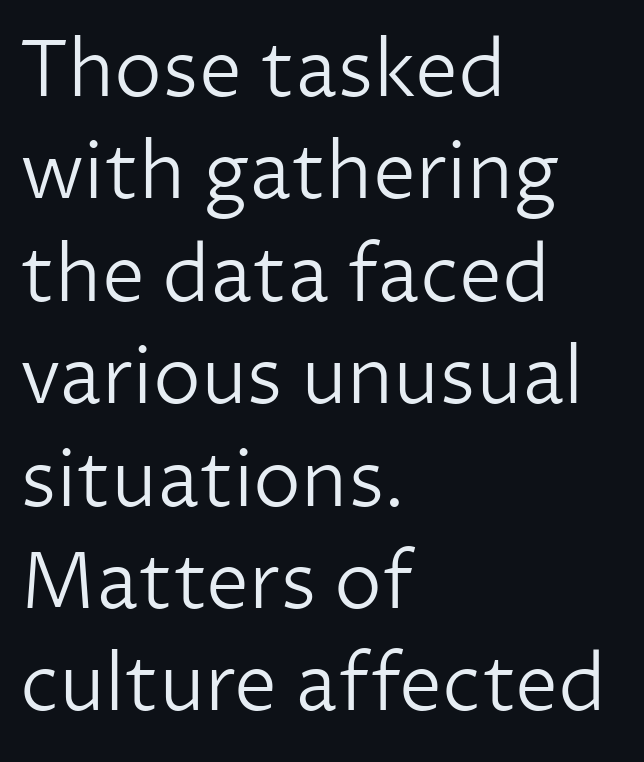
The image shows 77 px light sans-serif type, upright; set left-aligned, normal line spacing (1.33x), normal letter spacing, not underlined; low stroke contrast and a medium x-height.
